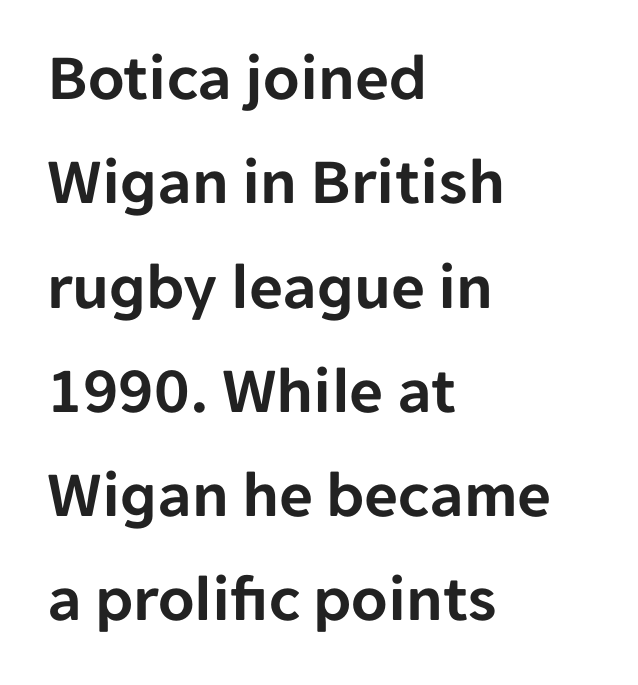
Q: Is the text italic (slanted)? A: No, it is upright.
Q: Is the typeface a serif or a sans-serif typeface? A: Sans-serif.
Q: Is the text underlined? A: No.
Q: How is the paragraph aligned? A: Left-aligned.
Q: Is the spacing between letters normal or unusually wide? A: Normal.
Q: Is the spacing between lines tight, normal or loose? A: Normal.
Q: Width (condensed, normal, or wide)? A: Normal.
Q: Stroke contrast? A: Low.
Q: x-height? A: Medium.
Q: Monospaced? A: No.
